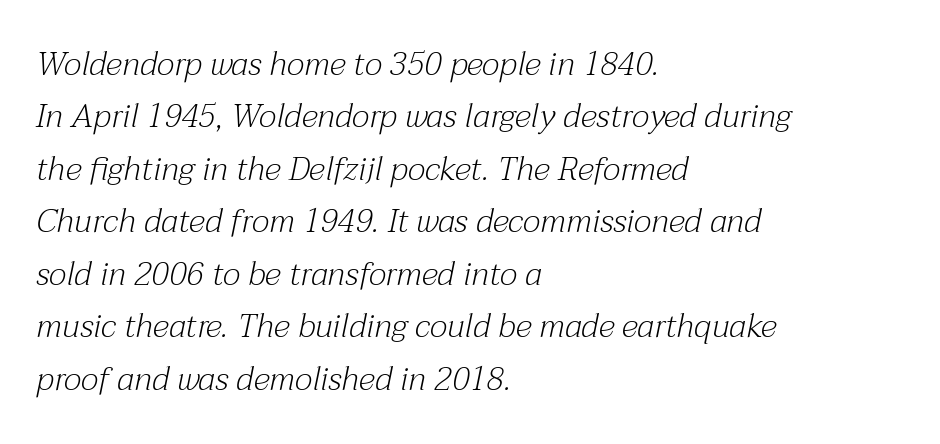
Q: Is the text bold? A: No.
Q: Is the text italic (slanted)? A: Yes, it leans right by about 12 degrees.
Q: Is the typeface a serif or a sans-serif typeface? A: Serif.
Q: Is the text underlined? A: No.
Q: How is the paragraph aligned? A: Left-aligned.
Q: Is the spacing between letters normal or unusually wide? A: Normal.
Q: Is the spacing between lines tight, normal or loose? A: Normal.
Q: Width (condensed, normal, or wide)? A: Normal.
Q: Stroke contrast? A: Medium.
Q: x-height? A: Medium.
Q: Monospaced? A: No.
